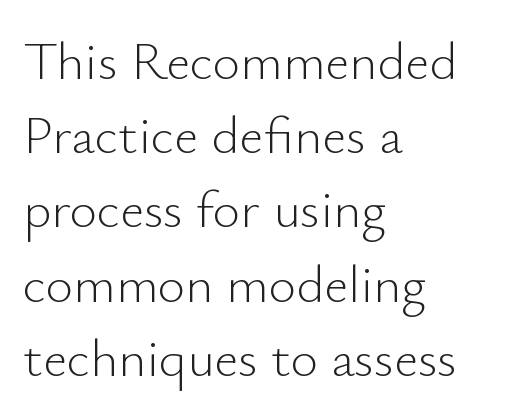
{"serif": "no", "italic": "no", "bold": "no", "weight": "light", "width": "normal", "stroke_contrast": "low", "x_height": "small", "monospaced": "no", "underline": "no", "align": "left", "line_spacing": "normal", "line_spacing_ratio": 1.4, "letter_spacing": "normal", "letter_spacing_em": 0.0, "glyph_px": 53}
